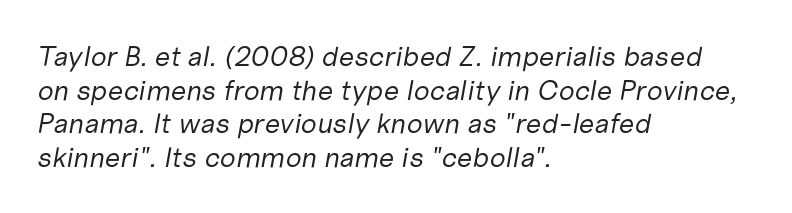
Designer's note — italics engaged. Underlining? Definitely not there. Varying glyph widths throughout — classic text-font behaviour. The characters are drawn with everyday or finer stroke widths.
